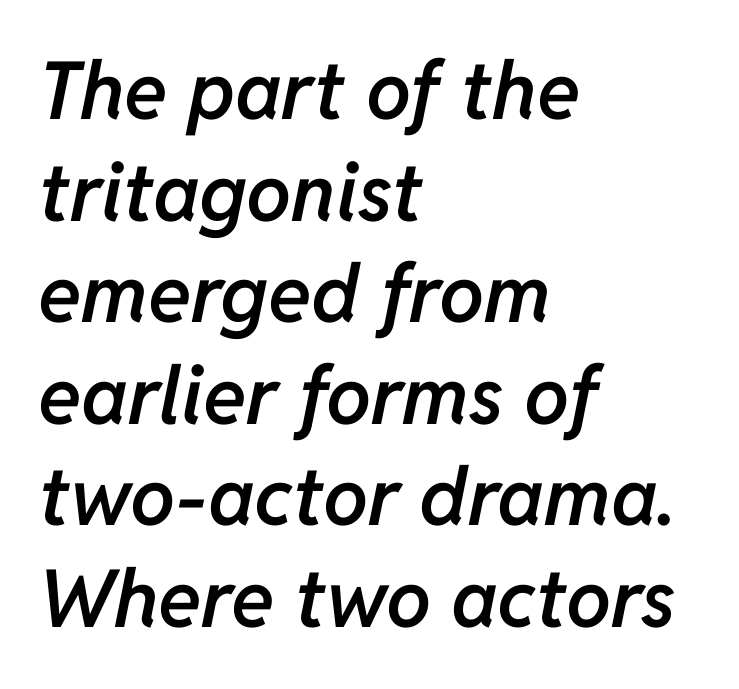
The image shows 80 px semibold type, italic (leaning right); set left-aligned, normal line spacing (1.27x), normal letter spacing, not underlined; low stroke contrast and a medium x-height.
